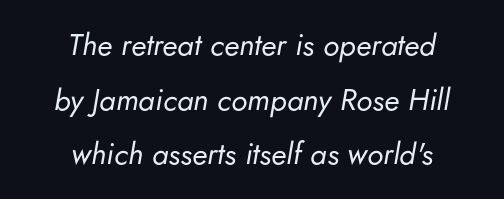
Q: Is the text bold? A: No.
Q: Is the text italic (slanted)? A: Yes, it leans right by about 5 degrees.
Q: Is the text underlined? A: No.
Q: How is the paragraph aligned? A: Centered.
Q: Is the spacing between letters normal or unusually wide? A: Normal.
Q: Width (condensed, normal, or wide)? A: Normal.
Q: Stroke contrast? A: Low.
Q: x-height? A: Small.
Q: Monospaced? A: No.
